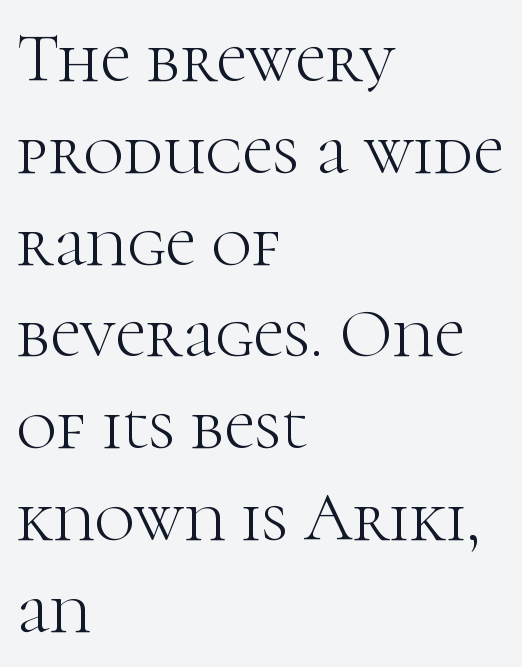
Q: Is the text bold? A: No.
Q: Is the text italic (slanted)? A: No, it is upright.
Q: Is the typeface a serif or a sans-serif typeface? A: Serif.
Q: Is the text underlined? A: No.
Q: How is the paragraph aligned? A: Left-aligned.
Q: Is the spacing between letters normal or unusually wide? A: Normal.
Q: Is the spacing between lines tight, normal or loose? A: Normal.
Q: Width (condensed, normal, or wide)? A: Normal.
Q: Stroke contrast? A: High.
Q: x-height? A: Medium.
Q: Monospaced? A: No.
